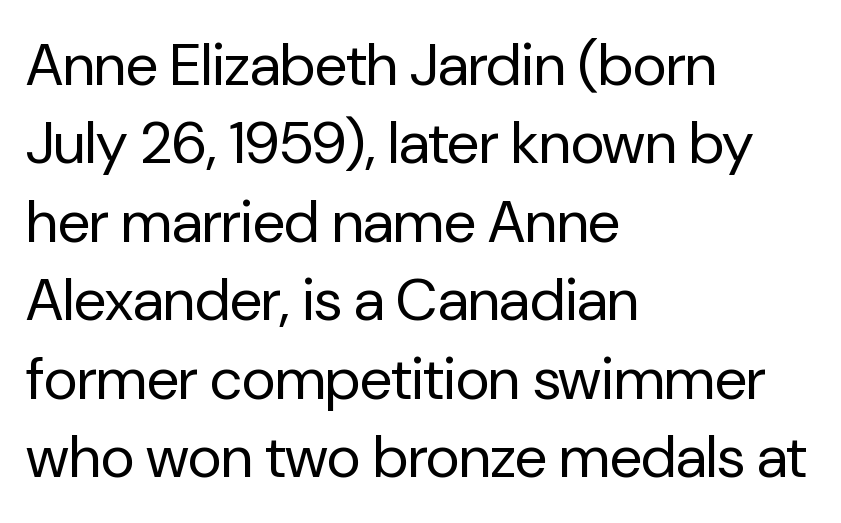
Unlike italic type, these characters show no tilt at all. Classification — sans serif. Which margin do the lines hug? The left one — the right edge is uneven. Character widths vary here, with narrow letters taking less room than wide ones.
